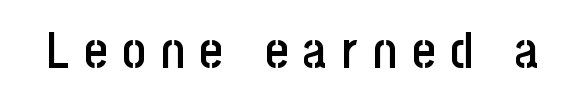
{"serif": "no", "italic": "no", "bold": "semi", "weight": "semibold", "width": "condensed", "stroke_contrast": "low", "x_height": "large", "monospaced": "no", "underline": "no", "letter_spacing": "wide", "letter_spacing_em": 0.3, "glyph_px": 50}
